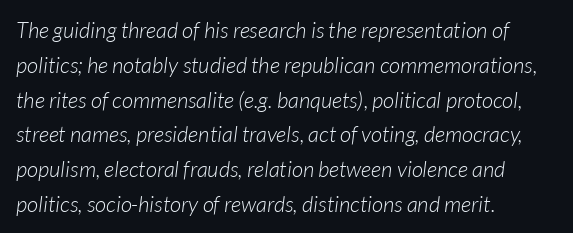
{"italic": "yes", "lean": "right", "slant_degrees": 7, "bold": "no", "underline": "no", "align": "left", "line_spacing": "normal", "line_spacing_ratio": 1.58, "letter_spacing": "normal", "letter_spacing_em": 0.0, "glyph_px": 22}
